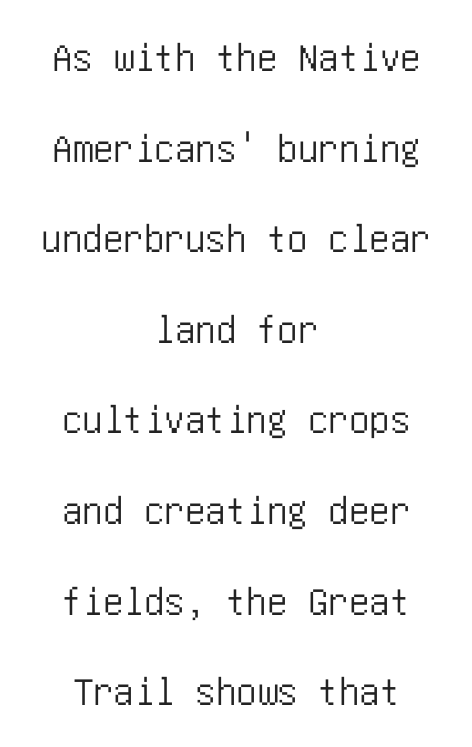
The image shows 41 px condensed sans-serif type, upright; set centered, loose line spacing (2.21x), normal letter spacing, not underlined; low stroke contrast and a large x-height.
